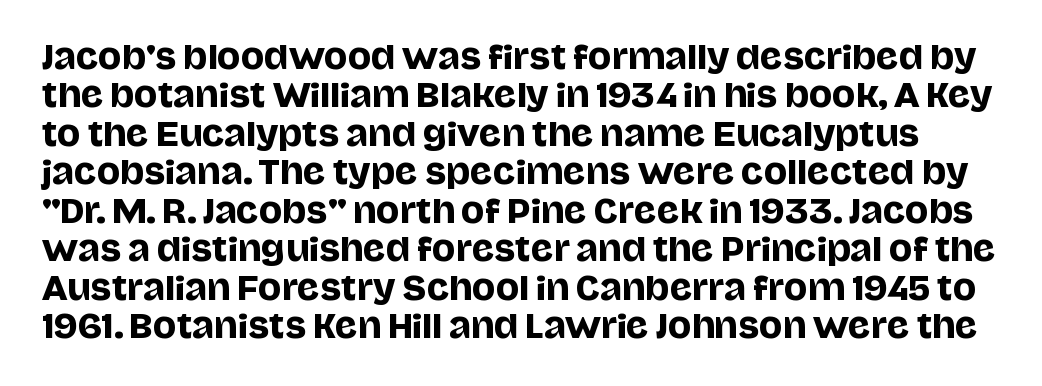
The image shows 31 px sans-serif type, upright; set line spacing 1.24x, normal letter spacing, not underlined; low stroke contrast and a large x-height.
